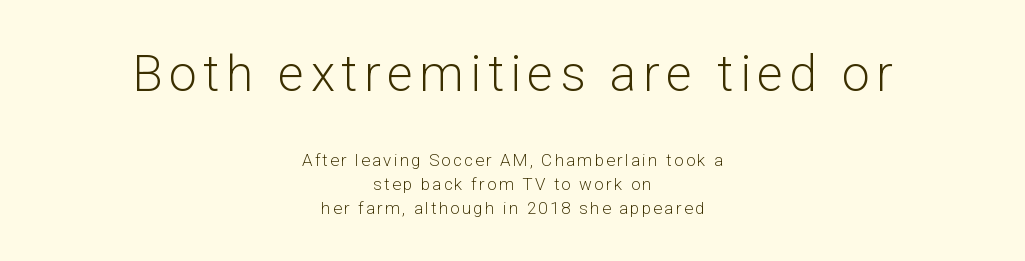
Q: Is the text bold? A: No.
Q: Is the text italic (slanted)? A: No, it is upright.
Q: Is the typeface a serif or a sans-serif typeface? A: Sans-serif.
Q: Is the text underlined? A: No.
Q: How is the paragraph aligned? A: Centered.
Q: Is the spacing between lines tight, normal or loose? A: Normal.
Q: Which block of text is set in a larger size, the first (top) or the second (bottom)? A: The first (top) one.
Q: Width (condensed, normal, or wide)? A: Normal.
Q: Stroke contrast? A: Low.
Q: x-height? A: Medium.
Q: Monospaced? A: No.
